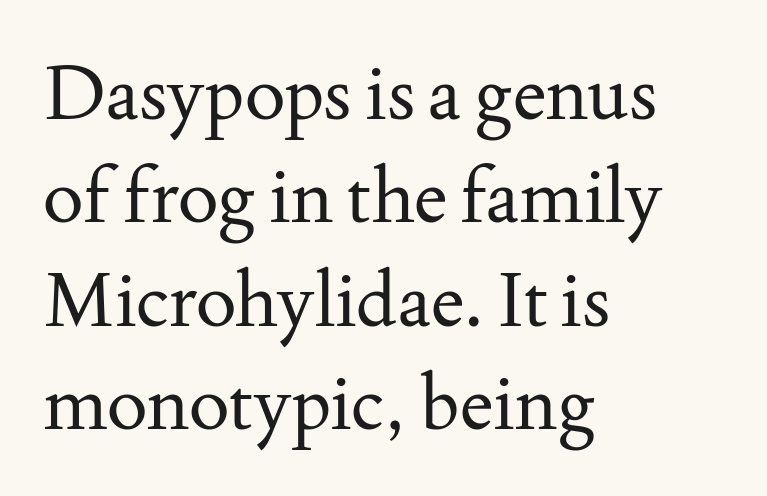
The image shows 76 px regular-weight serif type, upright; set left-aligned, normal line spacing (1.36x), normal letter spacing, not underlined; medium stroke contrast and a small x-height.
